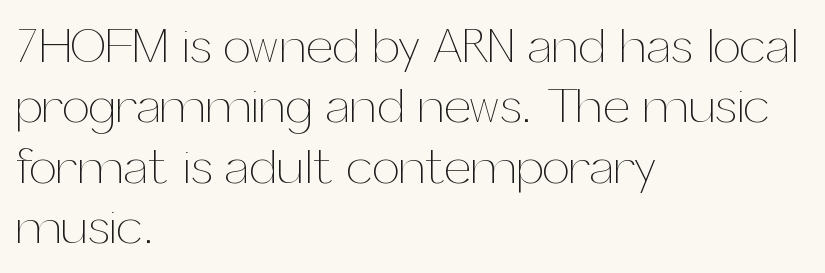
The passage shown is typed in a proportional face where columns would drift. Tracking here is standard; glyphs follow each other at the usual distance. Does the copy run flush right? No — it runs flush left. Unbolded letterforms with no extra heft. In terms of posture, this sample is upright.
